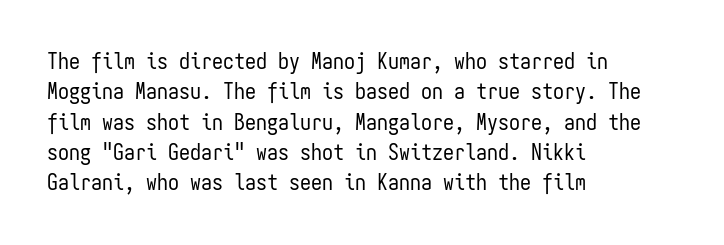
A quiet, ordinary-to-light weight characterises the typeface. The text block is weighted toward the left margin, trailing off unevenly rightward. This rendering leaves character spacing at its baseline value. Characters remain perfectly vertical along every line. The strip under each line holds only bare page.
